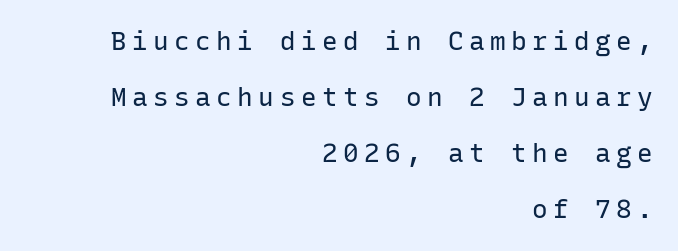
{"italic": "no", "bold": "no", "underline": "no", "align": "right", "line_spacing": "loose", "line_spacing_ratio": 2.16, "letter_spacing": "wide", "letter_spacing_em": 0.21, "glyph_px": 26}
